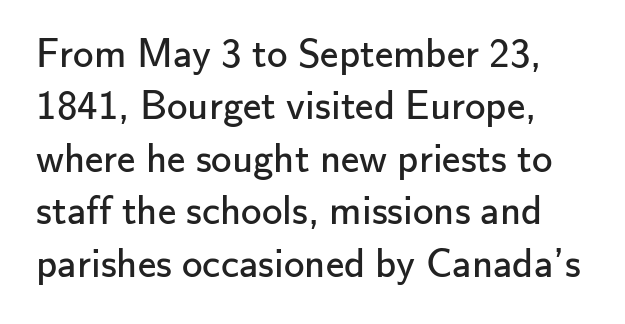
{"serif": "no", "italic": "no", "bold": "no", "weight": "regular", "width": "normal", "stroke_contrast": "low", "x_height": "small", "monospaced": "no", "underline": "no", "line_spacing": "normal", "line_spacing_ratio": 1.28, "letter_spacing": "normal", "letter_spacing_em": 0.0, "glyph_px": 41}
